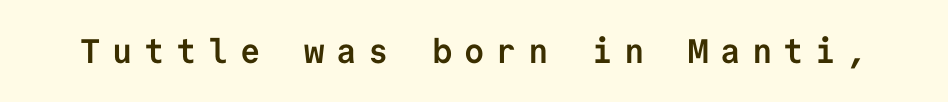
This rendering features lettering with no underline. The letters stand straight up with perfectly vertical stems. Note: no serifs on the glyphs. Look at the tracking — it's clearly loosened, letters drifting apart.
